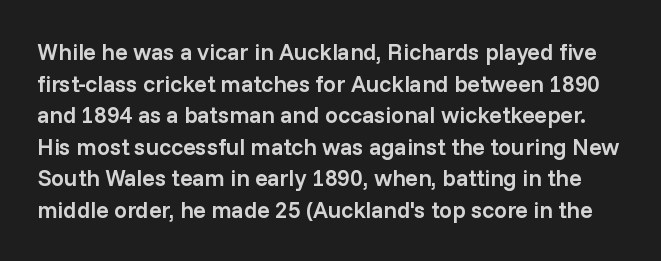
The gaps between neighbouring characters are ordinary and unremarkable. The space beneath each line is pristine and unruled. Weight check: semibold — heavier than regular, not quite bold. Compared with typical paragraphs, the rows here are spaced about the same.
